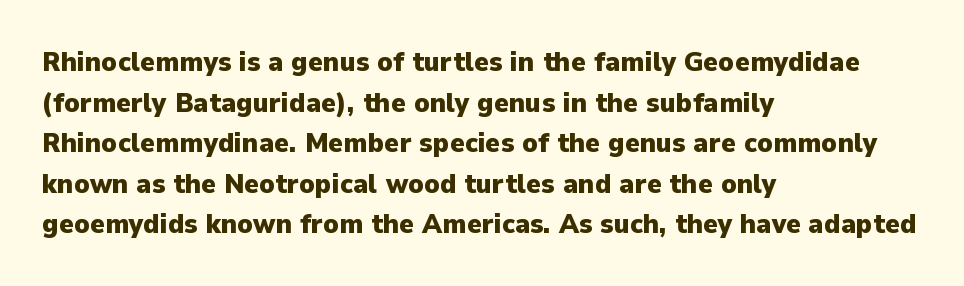
You can tell it's not italic because the verticals are truly vertical. The string is rendered with underlining switched off. This rendering uses left alignment, leaving the right contour irregular. Stroke thickness is high; the sample reads as a true bold. Students, note that the glyphs here touch the page at normal intervals.
